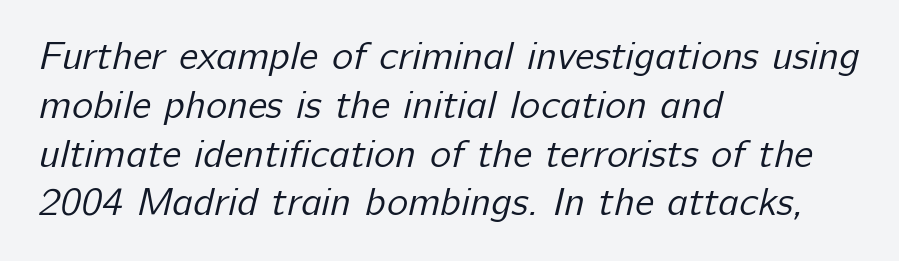
Q: Is the text bold? A: No.
Q: Is the typeface a serif or a sans-serif typeface? A: Sans-serif.
Q: Is the text underlined? A: No.
Q: How is the paragraph aligned? A: Left-aligned.
Q: Is the spacing between letters normal or unusually wide? A: Normal.
Q: Width (condensed, normal, or wide)? A: Normal.
Q: Stroke contrast? A: Low.
Q: x-height? A: Medium.
Q: Monospaced? A: No.
